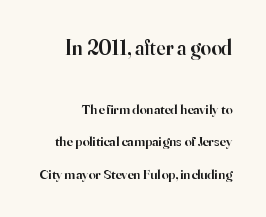
Line spacing here is loose. Letters rest on an invisible, unmarked baseline. A typesetter would call this zero additional tracking. The paragraph shown leans on its right margin. Reading top to bottom, the characters get smaller at the block break. Upright lettering throughout.
